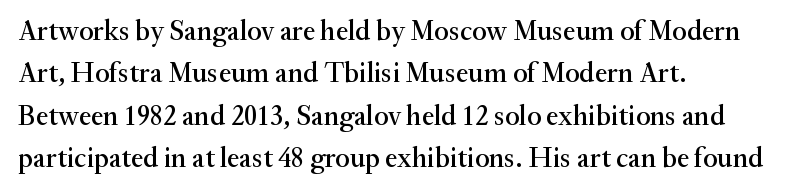
The image shows 28 px serif type, upright; set left-aligned, normal line spacing (1.51x), normal letter spacing, not underlined; medium stroke contrast and a small x-height.
